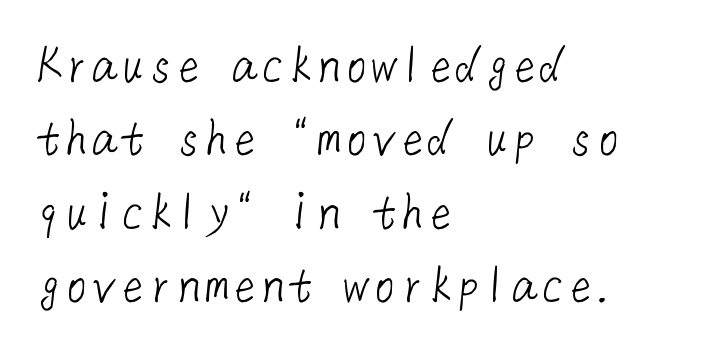
Q: Is the text bold? A: No.
Q: Is the typeface a serif or a sans-serif typeface? A: Sans-serif.
Q: Is the text underlined? A: No.
Q: How is the paragraph aligned? A: Left-aligned.
Q: Is the spacing between letters normal or unusually wide? A: Normal.
Q: Is the spacing between lines tight, normal or loose? A: Normal.
Q: Width (condensed, normal, or wide)? A: Normal.
Q: Stroke contrast? A: Low.
Q: x-height? A: Medium.
